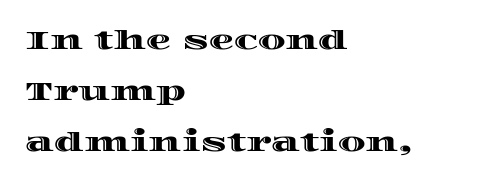
The lines are spread far apart with generous leading. Which margin do the lines hug? The left one — the right edge is uneven. This is roman type, the default non-slanted kind. Lines of text with bare space underneath. Honestly, the letter spacing is just normal — you wouldn't notice it.
